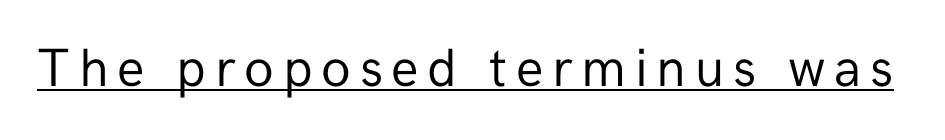
The image shows 54 px regular-weight sans-serif type, upright; set underlined; low stroke contrast and a medium x-height.
